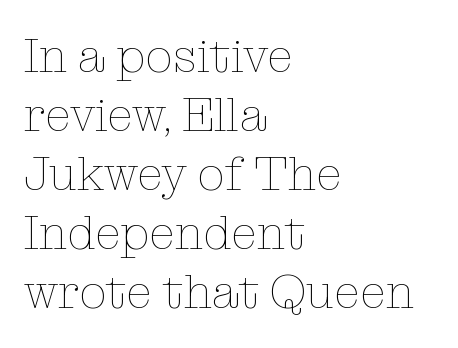
The image shows 48 px thin type, upright; set left-aligned, line spacing 1.23x, normal letter spacing, not underlined; low stroke contrast and a medium x-height.
